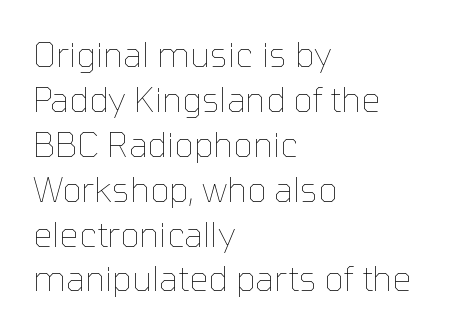
Heft: none added — not bold. Each letter keeps its own natural width here, so spacing adapts to shape. The space directly below the letters is spotless. What's the leading like? Ordinary, nothing unusual.
